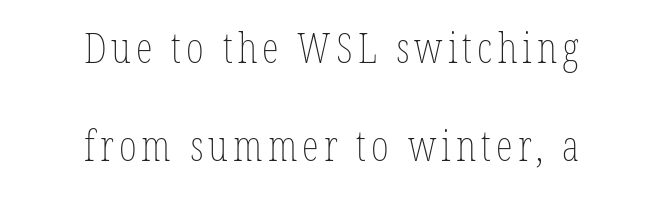
{"italic": "no", "bold": "no", "weight": "thin", "width": "condensed", "stroke_contrast": "low", "x_height": "medium", "monospaced": "no", "underline": "no", "align": "center", "line_spacing": "loose", "line_spacing_ratio": 2.29, "glyph_px": 43}
